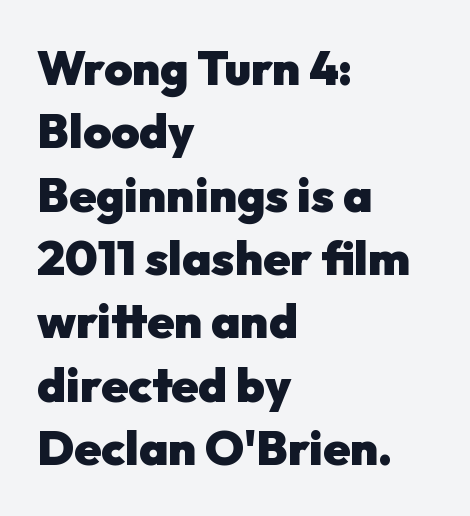
The image shows 48 px heavy sans-serif type, upright; set left-aligned, normal line spacing (1.32x), normal letter spacing, not underlined; low stroke contrast and a medium x-height.
